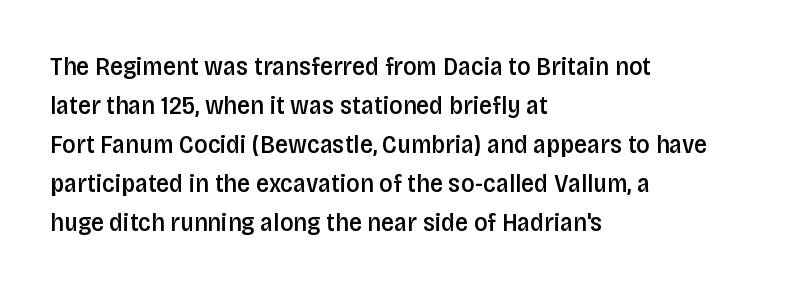
The image shows 26 px text type, upright; set left-aligned, normal line spacing (1.5x), normal letter spacing, not underlined.
